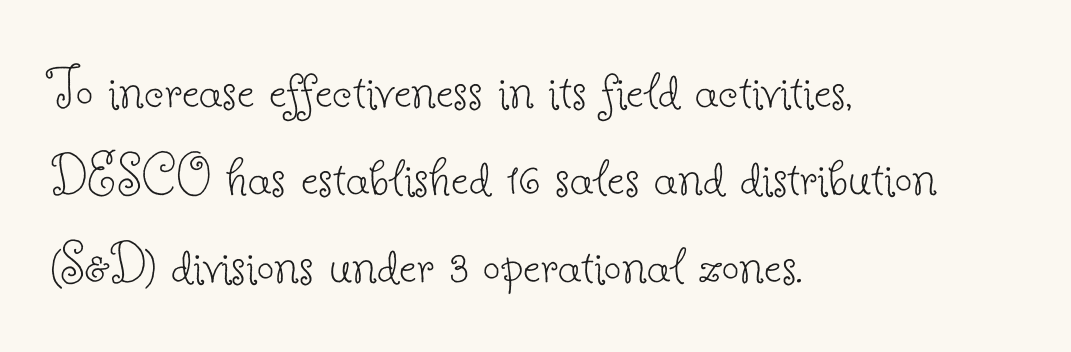
The image shows 62 px thin serif type, upright; set left-aligned, normal line spacing (1.41x), normal letter spacing, not underlined; low stroke contrast and a small x-height.
